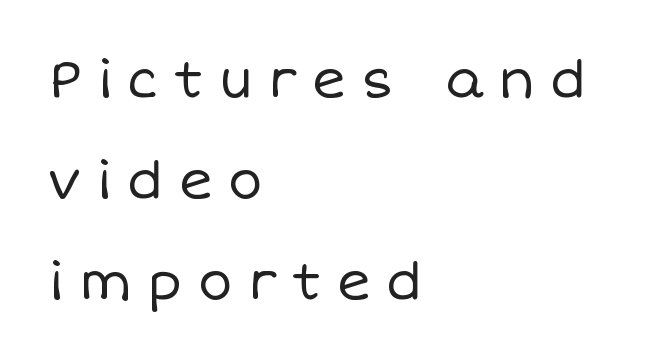
The image shows 52 px regular-weight type, upright; set left-aligned, loose line spacing (1.94x), unusually wide letter spacing (+0.29 em), not underlined; low stroke contrast and a large x-height.
